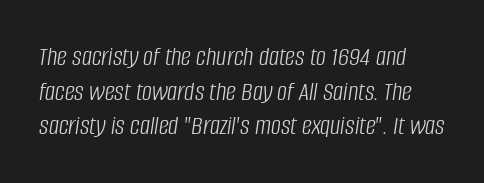
Q: Is the text bold? A: No.
Q: Is the text italic (slanted)? A: Yes, it leans right by about 8 degrees.
Q: Is the text underlined? A: No.
Q: Is the spacing between letters normal or unusually wide? A: Normal.
Q: Width (condensed, normal, or wide)? A: Condensed.
Q: Stroke contrast? A: Low.
Q: x-height? A: Large.
Q: Monospaced? A: No.
